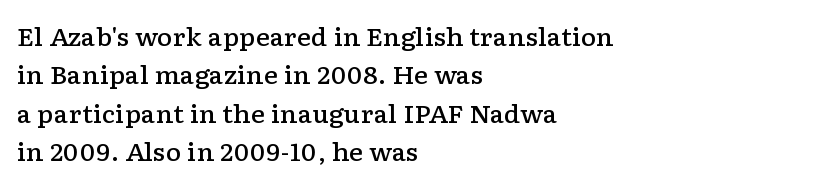
The image shows 24 px text type, upright; set left-aligned, normal line spacing (1.6x), normal letter spacing, not underlined.
